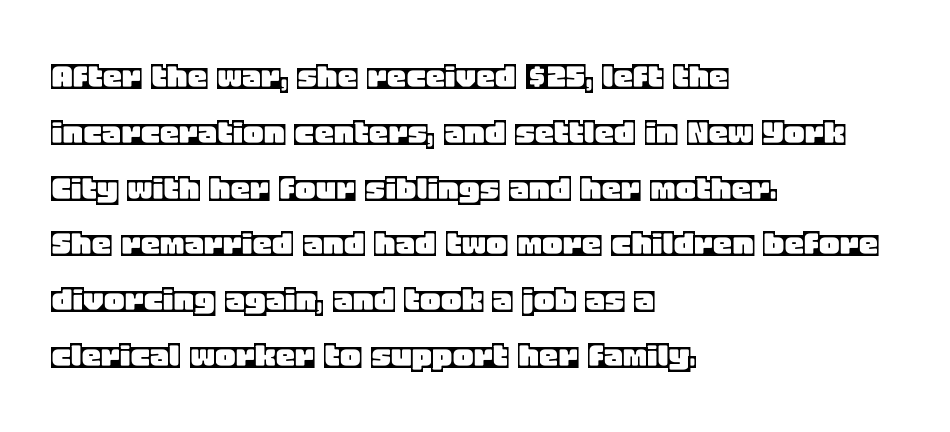
Q: Is the text italic (slanted)? A: No, it is upright.
Q: Is the text underlined? A: No.
Q: How is the paragraph aligned? A: Left-aligned.
Q: Is the spacing between letters normal or unusually wide? A: Normal.
Q: Is the spacing between lines tight, normal or loose? A: Normal.
Q: Width (condensed, normal, or wide)? A: Normal.
Q: x-height? A: Large.
Q: Monospaced? A: No.
